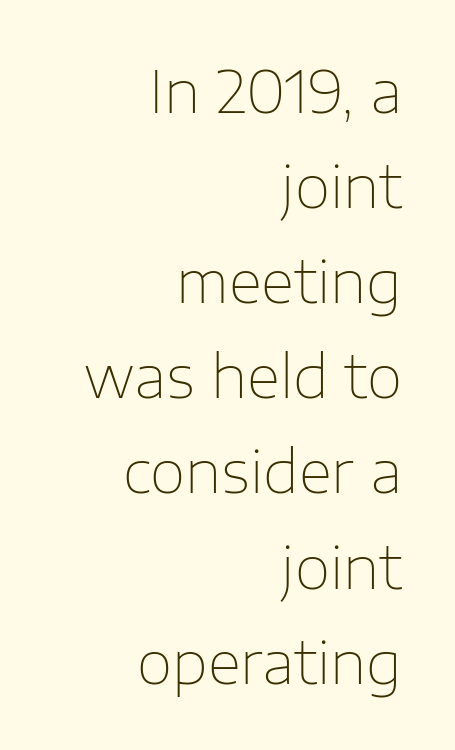
Q: Is the text bold? A: No.
Q: Is the text italic (slanted)? A: No, it is upright.
Q: Is the typeface a serif or a sans-serif typeface? A: Sans-serif.
Q: Is the text underlined? A: No.
Q: How is the paragraph aligned? A: Right-aligned.
Q: Is the spacing between letters normal or unusually wide? A: Normal.
Q: Is the spacing between lines tight, normal or loose? A: Normal.
Q: Width (condensed, normal, or wide)? A: Normal.
Q: Stroke contrast? A: Low.
Q: x-height? A: Medium.
Q: Monospaced? A: No.
